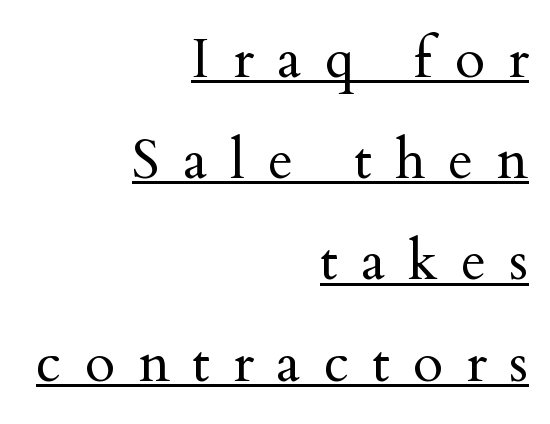
Q: Is the text bold? A: No.
Q: Is the text italic (slanted)? A: No, it is upright.
Q: Is the typeface a serif or a sans-serif typeface? A: Serif.
Q: Is the text underlined? A: Yes.
Q: How is the paragraph aligned? A: Right-aligned.
Q: Is the spacing between letters normal or unusually wide? A: Unusually wide.
Q: Width (condensed, normal, or wide)? A: Normal.
Q: Stroke contrast? A: Medium.
Q: x-height? A: Small.
Q: Monospaced? A: No.
